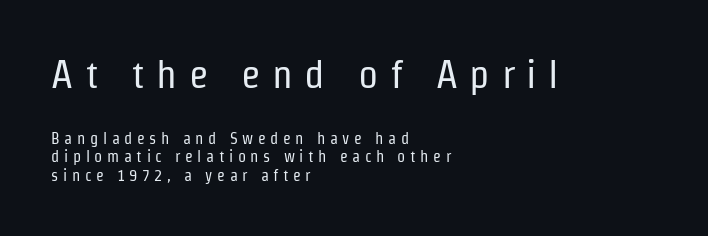
This block would grow much taller if given ordinary leading; it's compressed now. The lettering holds an erect, upright posture throughout. This reads as an unemphasized weight, regular at the heaviest. Typographically, this falls in the sans-serif category. The face used here appears at its bigger size in the upper chunk. This sample is left-justified, so line endings fall wherever the words run out.
